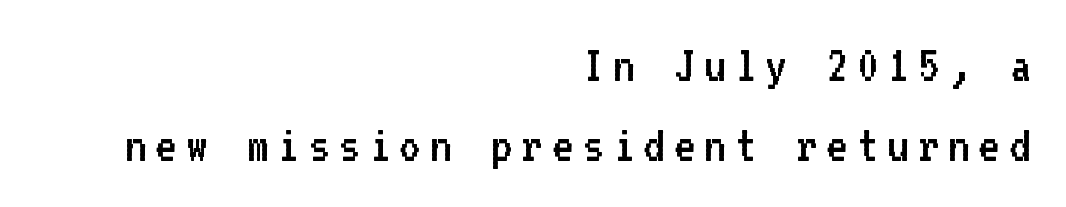
The image shows 53 px regular-weight sans-serif type, upright, monospaced; set right-aligned, normal line spacing (1.51x), not underlined; low stroke contrast and a medium x-height.
